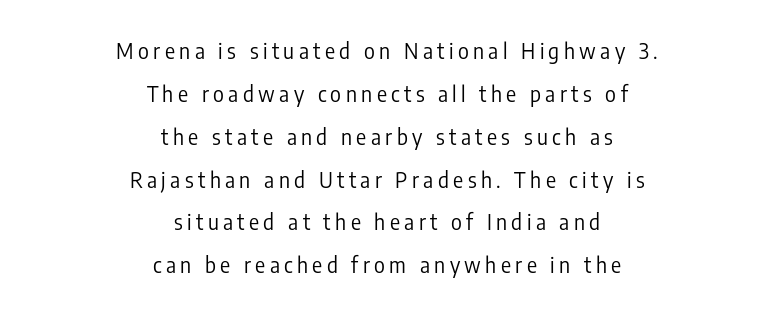
Visually the block forms a symmetrical silhouette, jagged on both flanks. Compared with typical body copy, the letter spacing here is much looser. A bare baseline throughout the passage. Horizontal bands of white between lines are thick stripes. Nothing heavy about these letters — not bold at all.
